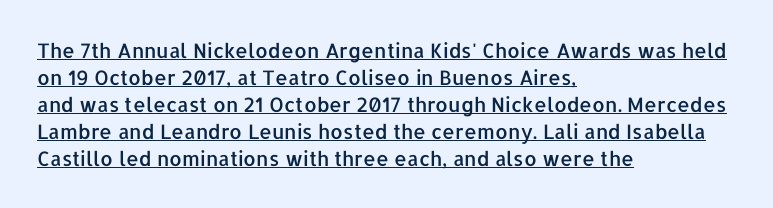
The passage shown is underscored from start to finish. Nope, not italic — everything's standing straight. This sample keeps an unexceptional amount of space between lines. Default kerning and tracking; the words read as compact shapes. Every row of glyphs begins at an identical x-position on the left.
